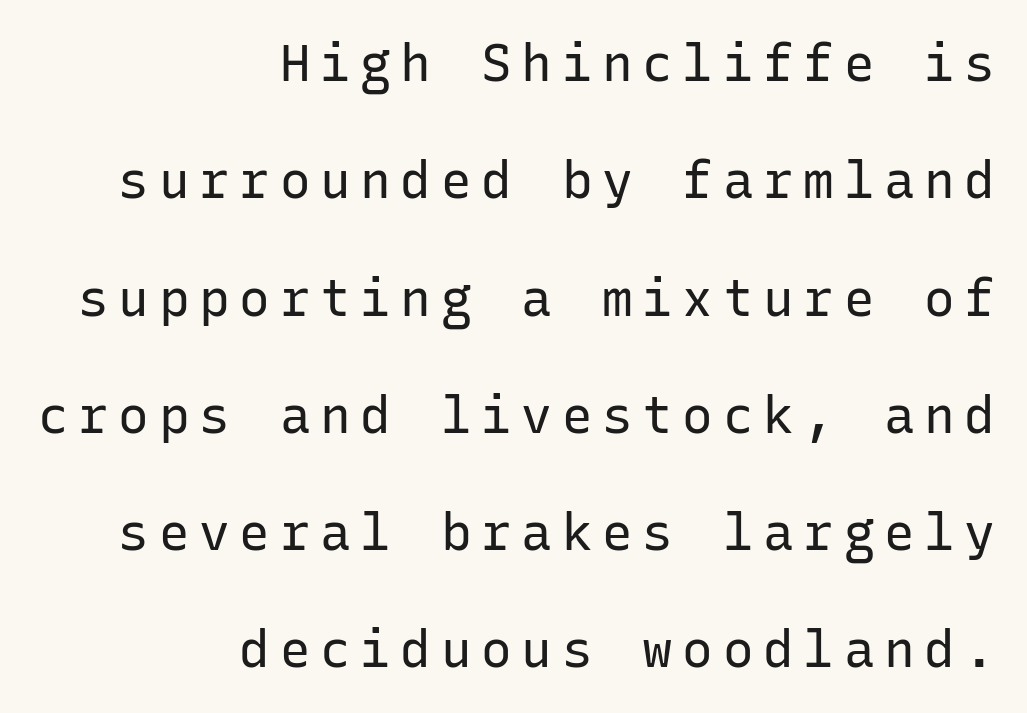
Q: Is the text bold? A: No.
Q: Is the text italic (slanted)? A: No, it is upright.
Q: Is the typeface a serif or a sans-serif typeface? A: Sans-serif.
Q: Is the text underlined? A: No.
Q: How is the paragraph aligned? A: Right-aligned.
Q: Is the spacing between lines tight, normal or loose? A: Loose.
Q: Width (condensed, normal, or wide)? A: Normal.
Q: Stroke contrast? A: Low.
Q: x-height? A: Medium.
Q: Monospaced? A: Yes.
